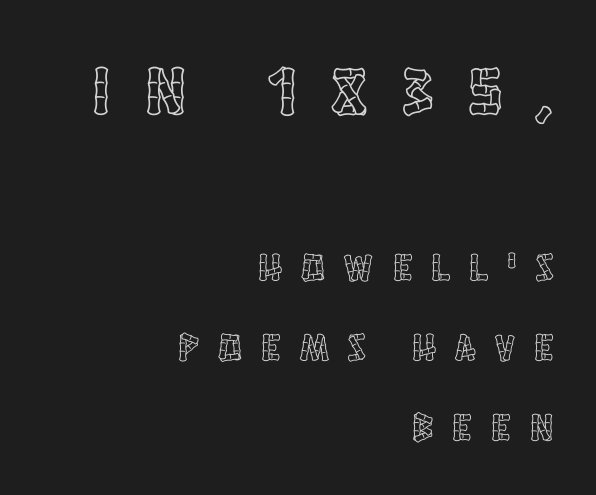
{"italic": "no", "width": "condensed", "x_height": "large", "monospaced": "no", "underline": "no", "align": "right", "line_spacing": "loose", "line_spacing_ratio": 2.05, "letter_spacing": "wide", "letter_spacing_em": 0.5, "larger_block": "first", "size_ratio": 1.77, "glyph_px": 69}
